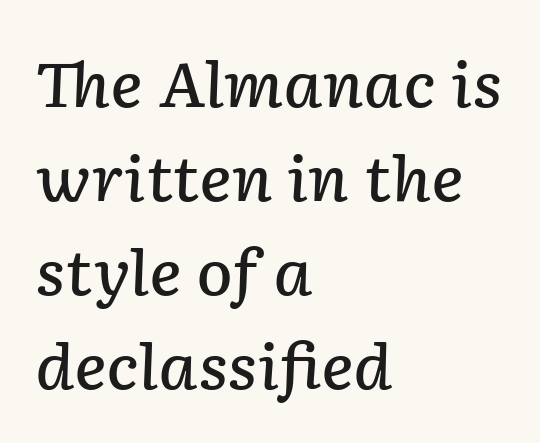
Q: Is the text bold? A: Semi-bold.
Q: Is the text italic (slanted)? A: Yes, it leans right by about 2 degrees.
Q: Is the text underlined? A: No.
Q: How is the paragraph aligned? A: Left-aligned.
Q: Is the spacing between letters normal or unusually wide? A: Normal.
Q: Is the spacing between lines tight, normal or loose? A: Normal.
Q: Width (condensed, normal, or wide)? A: Normal.
Q: Stroke contrast? A: Low.
Q: x-height? A: Medium.
Q: Monospaced? A: No.
